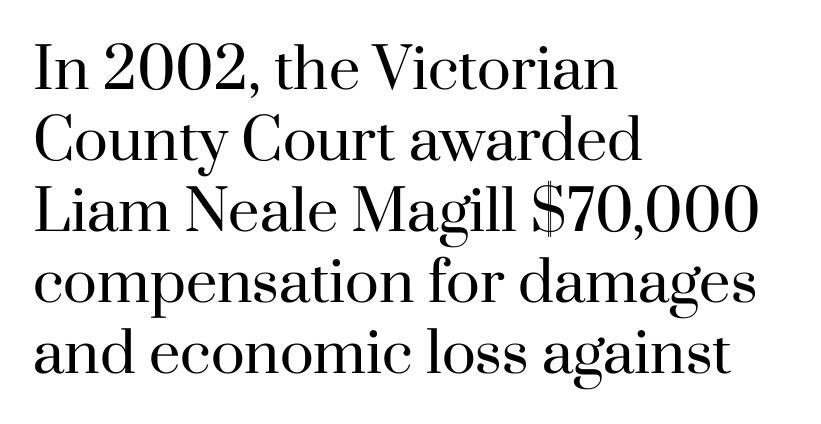
Q: Is the text bold? A: No.
Q: Is the text italic (slanted)? A: No, it is upright.
Q: Is the typeface a serif or a sans-serif typeface? A: Serif.
Q: Is the text underlined? A: No.
Q: How is the paragraph aligned? A: Left-aligned.
Q: Is the spacing between letters normal or unusually wide? A: Normal.
Q: Is the spacing between lines tight, normal or loose? A: Normal.
Q: Width (condensed, normal, or wide)? A: Normal.
Q: Stroke contrast? A: High.
Q: x-height? A: Small.
Q: Monospaced? A: No.
